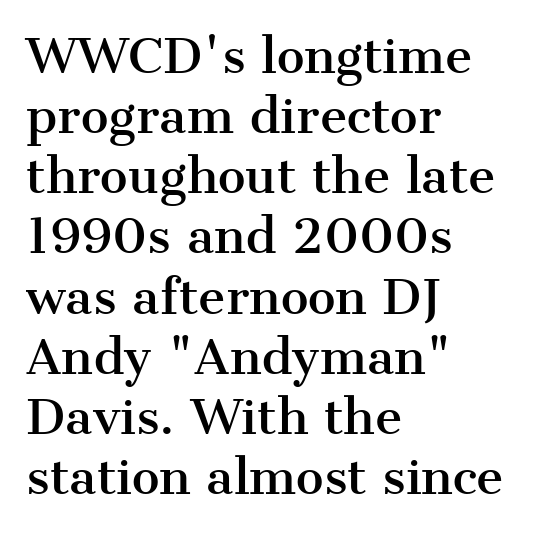
Q: Is the text italic (slanted)? A: No, it is upright.
Q: Is the typeface a serif or a sans-serif typeface? A: Serif.
Q: Is the text underlined? A: No.
Q: How is the paragraph aligned? A: Left-aligned.
Q: Is the spacing between letters normal or unusually wide? A: Normal.
Q: Is the spacing between lines tight, normal or loose? A: Normal.
Q: Width (condensed, normal, or wide)? A: Normal.
Q: Stroke contrast? A: Medium.
Q: x-height? A: Medium.
Q: Monospaced? A: No.
